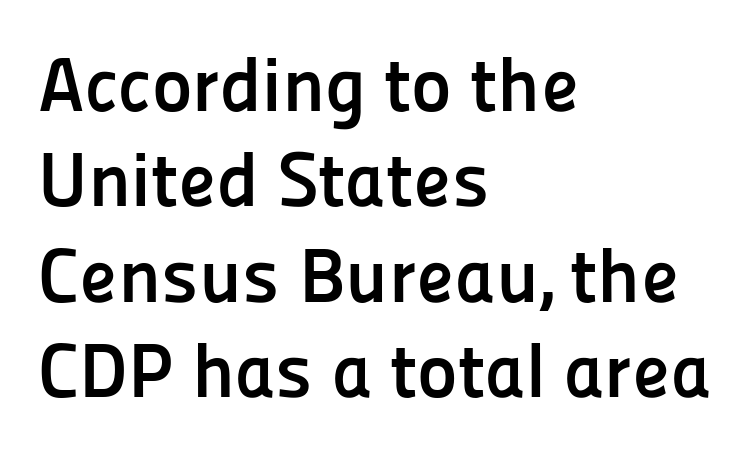
Q: Is the text bold? A: Yes.
Q: Is the text italic (slanted)? A: No, it is upright.
Q: Is the typeface a serif or a sans-serif typeface? A: Sans-serif.
Q: Is the text underlined? A: No.
Q: How is the paragraph aligned? A: Left-aligned.
Q: Is the spacing between letters normal or unusually wide? A: Normal.
Q: Width (condensed, normal, or wide)? A: Normal.
Q: Stroke contrast? A: Low.
Q: x-height? A: Medium.
Q: Monospaced? A: No.
